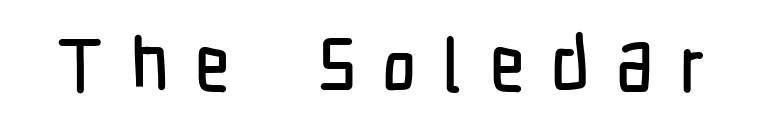
{"serif": "no", "italic": "no", "width": "condensed", "stroke_contrast": "low", "x_height": "medium", "monospaced": "no", "underline": "no", "letter_spacing": "wide", "letter_spacing_em": 0.36, "glyph_px": 74}
